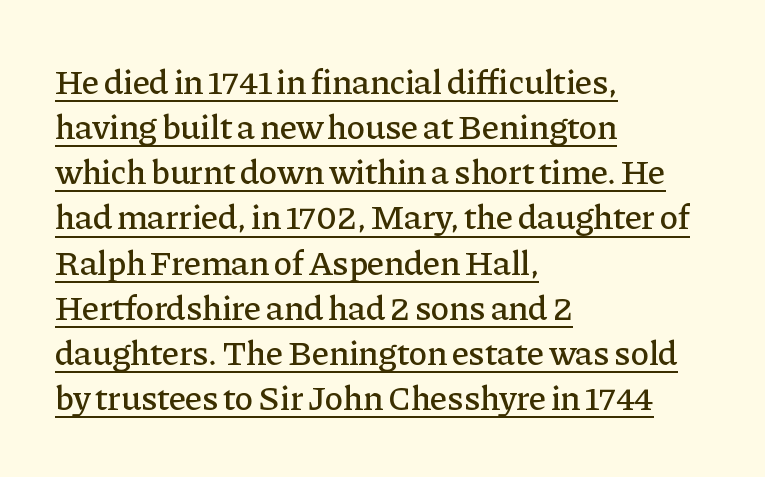
Quick note: interline space is typical. A baseline rule has been typeset under these characters. Check where the strokes stop: tiny serifs finish them off. The compositor pushed each line to the left boundary. This sample uses an upright cut, with every glyph sitting square on the baseline.
